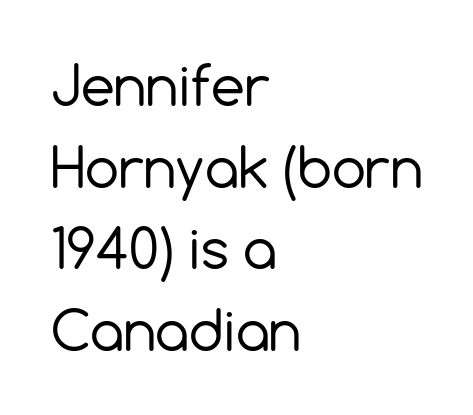
Descenders are the only things crossing below the line. Students, observe: this is what conventionally led text looks like. Ordinary non-slanted type is in use. Tracking value appears to be zero — textbook default spacing.
